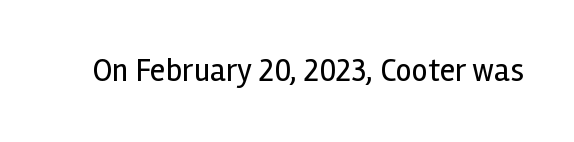
The image shows 32 px regular-weight sans-serif type, upright; set normal letter spacing, not underlined; a medium x-height.
